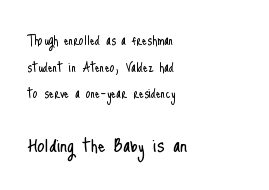
The image shows 24 px text type, upright; set left-aligned, normal line spacing (1.66x), normal letter spacing, not underlined; the second (bottom) block is 1.5x larger.
